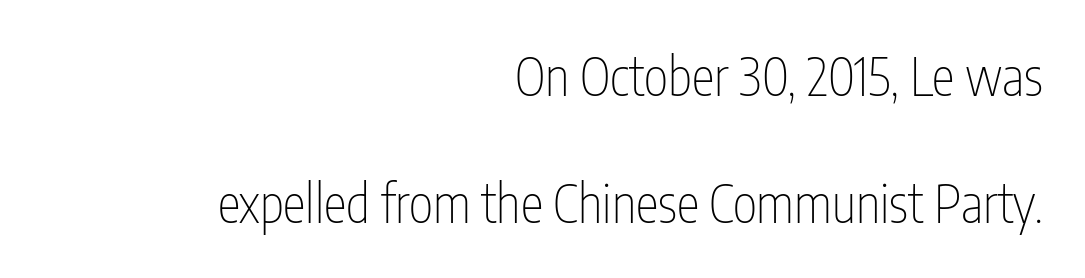
{"serif": "no", "italic": "no", "bold": "no", "weight": "thin", "width": "condensed", "stroke_contrast": "low", "x_height": "medium", "monospaced": "no", "underline": "no", "align": "right", "line_spacing": "loose", "line_spacing_ratio": 2.45, "letter_spacing": "normal", "letter_spacing_em": 0.0, "glyph_px": 52}
